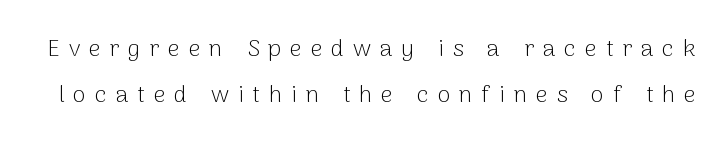
No letter is thick-stroked: the sample isn't bold. Regarding leading, the lines here are spaced well apart. The passage shown is not underscored anywhere. Tall strokes in this sample are plumb rather than angled.
